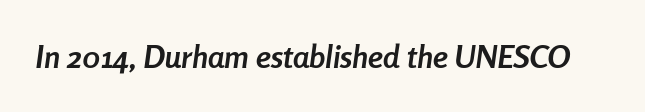
Q: Is the text bold? A: Yes.
Q: Is the text italic (slanted)? A: Yes, it leans right by about 8 degrees.
Q: Is the text underlined? A: No.
Q: Is the spacing between letters normal or unusually wide? A: Normal.
Q: Width (condensed, normal, or wide)? A: Condensed.
Q: Stroke contrast? A: Low.
Q: x-height? A: Medium.
Q: Monospaced? A: No.
